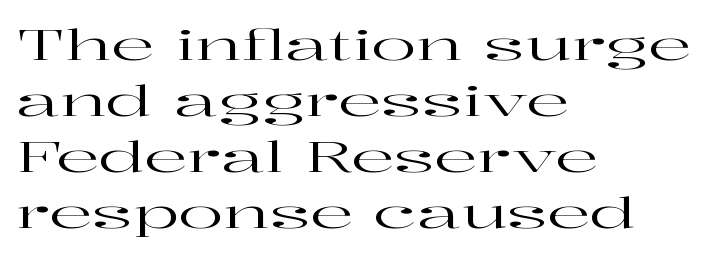
Regarding leading, the lines here are spaced in the standard way. The letters sit at their default tracking, neither squeezed nor spread. Each line starts at the same left margin while the right side varies. Only glyphs here, with clear space below each row.
